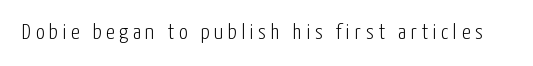
Descenders are the only things crossing below the line. This sample uses an upright cut, with every glyph sitting square on the baseline. Heaviness? Minimal to ordinary, like unemphasized prose. Observe the wide spacing: letters keep a clear distance from each other.
